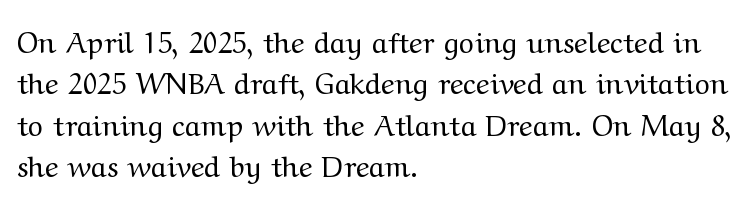
Q: Is the text bold? A: No.
Q: Is the text italic (slanted)? A: No, it is upright.
Q: Is the typeface a serif or a sans-serif typeface? A: Serif.
Q: Is the text underlined? A: No.
Q: How is the paragraph aligned? A: Left-aligned.
Q: Is the spacing between letters normal or unusually wide? A: Normal.
Q: Is the spacing between lines tight, normal or loose? A: Normal.
Q: Width (condensed, normal, or wide)? A: Wide.
Q: Stroke contrast? A: Medium.
Q: x-height? A: Medium.
Q: Monospaced? A: No.
